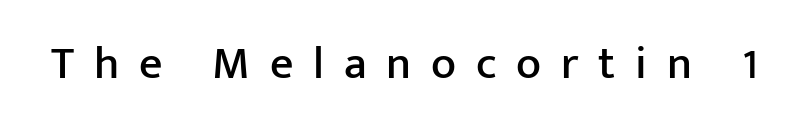
Q: Is the text italic (slanted)? A: No, it is upright.
Q: Is the typeface a serif or a sans-serif typeface? A: Sans-serif.
Q: Is the text underlined? A: No.
Q: Is the spacing between letters normal or unusually wide? A: Unusually wide.
Q: Width (condensed, normal, or wide)? A: Normal.
Q: Stroke contrast? A: Low.
Q: x-height? A: Medium.
Q: Monospaced? A: No.
